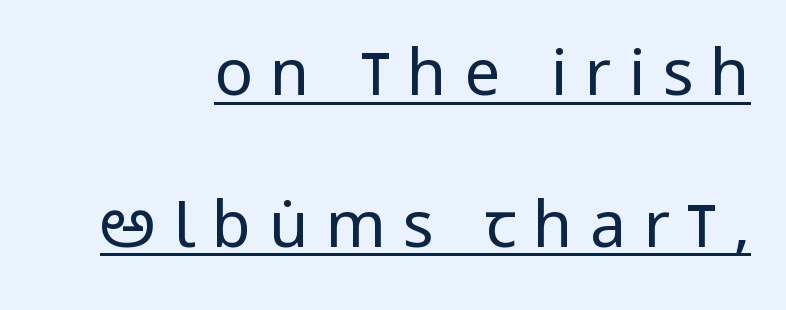
Q: Is the text bold? A: No.
Q: Is the text italic (slanted)? A: No, it is upright.
Q: Is the typeface a serif or a sans-serif typeface? A: Sans-serif.
Q: Is the text underlined? A: Yes.
Q: Is the spacing between letters normal or unusually wide? A: Unusually wide.
Q: Is the spacing between lines tight, normal or loose? A: Loose.
Q: Width (condensed, normal, or wide)? A: Condensed.
Q: Stroke contrast? A: Low.
Q: x-height? A: Large.
Q: Monospaced? A: No.
